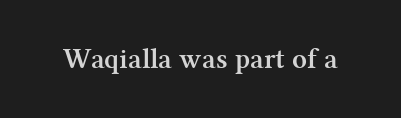
The image shows 29 px semibold serif type, upright; set normal letter spacing, not underlined; medium stroke contrast and a medium x-height.
